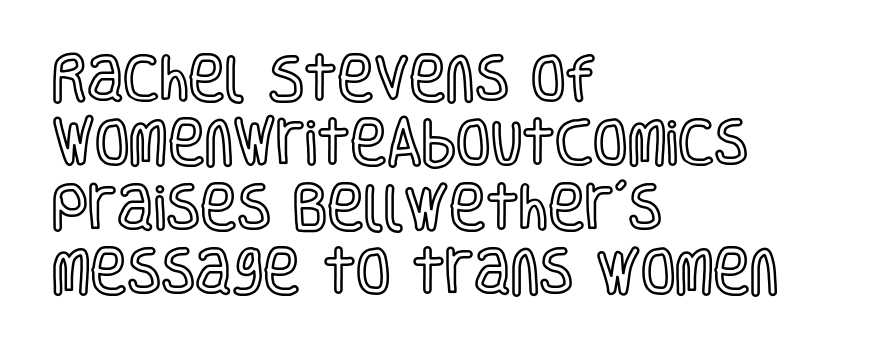
Q: Is the text italic (slanted)? A: No, it is upright.
Q: Is the text underlined? A: No.
Q: How is the paragraph aligned? A: Left-aligned.
Q: Is the spacing between letters normal or unusually wide? A: Normal.
Q: Is the spacing between lines tight, normal or loose? A: Normal.
Q: Width (condensed, normal, or wide)? A: Condensed.
Q: x-height? A: Large.
Q: Monospaced? A: No.
